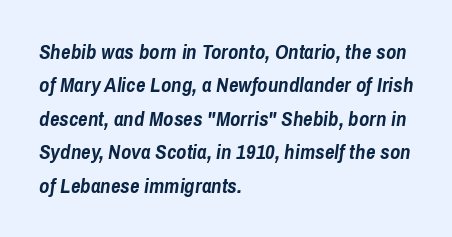
Clear beneath every line of the passage. Does the lettering tilt? It does — this is italic. The rows are spaced the way most documents space them. Look at the tracking — it's just the regular setting, nothing added. All the whitespace from short lines collects on the right. Heavy-handed strokes throughout: this text is bold.
